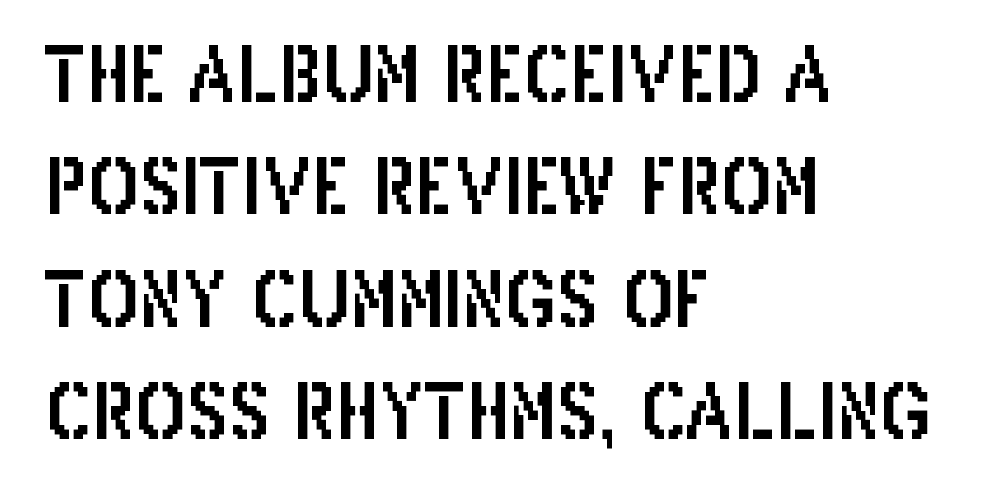
Q: Is the text italic (slanted)? A: No, it is upright.
Q: Is the typeface a serif or a sans-serif typeface? A: Sans-serif.
Q: Is the text underlined? A: No.
Q: How is the paragraph aligned? A: Left-aligned.
Q: Is the spacing between letters normal or unusually wide? A: Normal.
Q: Is the spacing between lines tight, normal or loose? A: Normal.
Q: Width (condensed, normal, or wide)? A: Condensed.
Q: Stroke contrast? A: Low.
Q: x-height? A: Large.
Q: Monospaced? A: No.
